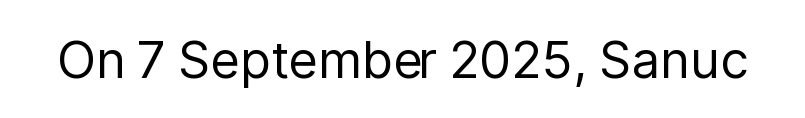
The image shows 51 px regular-weight sans-serif type, upright; set normal letter spacing, not underlined; low stroke contrast and a medium x-height.
